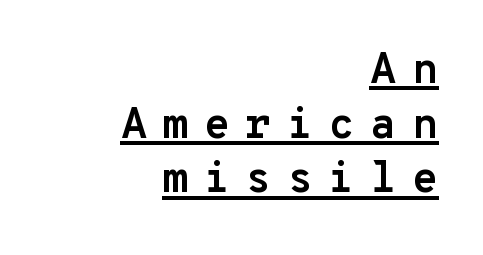
The image shows 43 px semibold sans-serif type, upright, monospaced; set right-aligned, normal line spacing (1.27x), unusually wide letter spacing (+0.35 em), underlined; low stroke contrast and a medium x-height.
